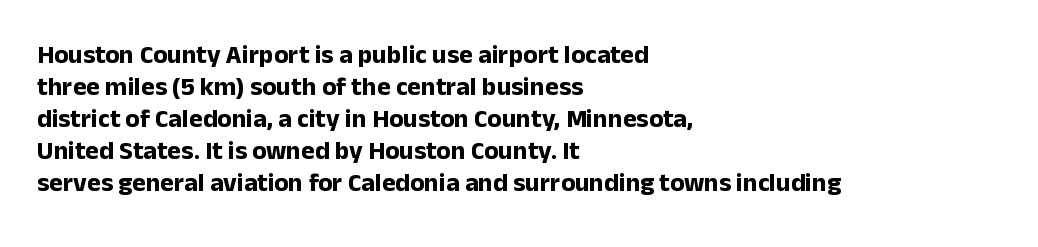
The image shows 26 px bold type, upright; set left-aligned, line spacing 1.23x, normal letter spacing, not underlined.
